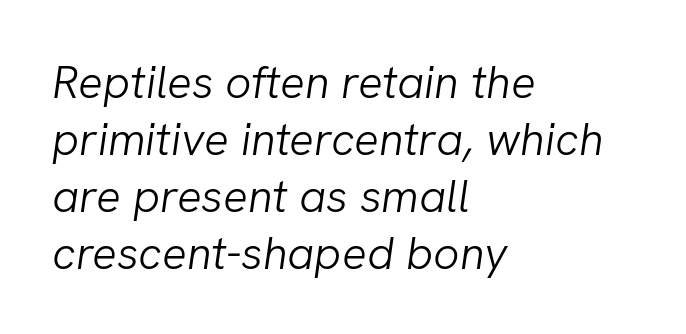
The typesetting does not lean heavy: it is not bold. The type is set solid horizontally, with unmodified tracking. Emphasis-style slanted type is in use. The text block is weighted toward the left margin, trailing off unevenly rightward.
